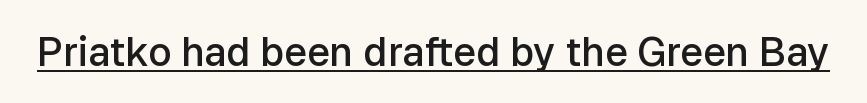
Q: Is the text bold? A: Semi-bold.
Q: Is the text italic (slanted)? A: No, it is upright.
Q: Is the typeface a serif or a sans-serif typeface? A: Sans-serif.
Q: Is the text underlined? A: Yes.
Q: Is the spacing between letters normal or unusually wide? A: Normal.
Q: Width (condensed, normal, or wide)? A: Normal.
Q: Stroke contrast? A: Low.
Q: x-height? A: Medium.
Q: Monospaced? A: No.
